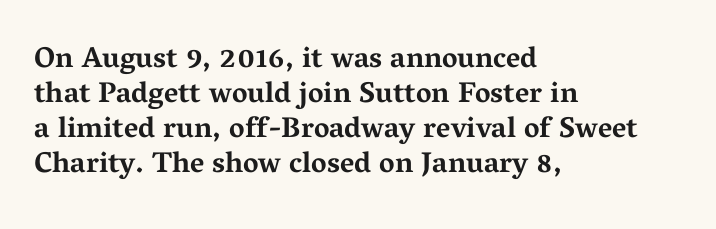
{"serif": "yes", "italic": "no", "bold": "yes", "weight": "bold", "width": "wide", "stroke_contrast": "medium", "x_height": "medium", "monospaced": "no", "underline": "no", "align": "left", "line_spacing_ratio": 1.21, "letter_spacing": "normal", "letter_spacing_em": 0.0, "glyph_px": 29}
